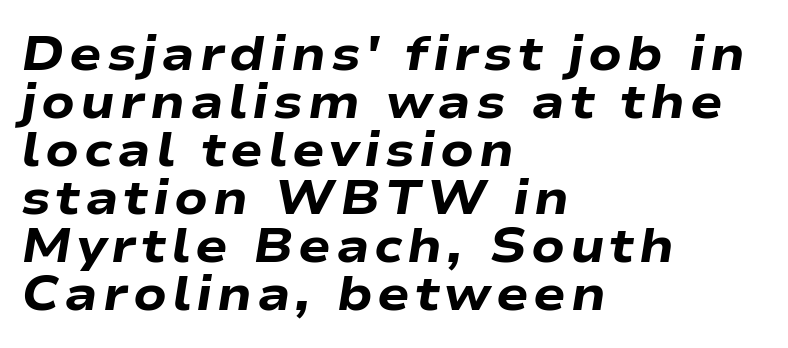
Leading: reduced. Think of a printed novel: that variable character pitch is what you see here. The space beneath each line is pristine and unruled. Would a proofreader flag this as italicized? Yes. Chunky letters — that's bold for sure. The text block is weighted toward the left margin, trailing off unevenly rightward.
